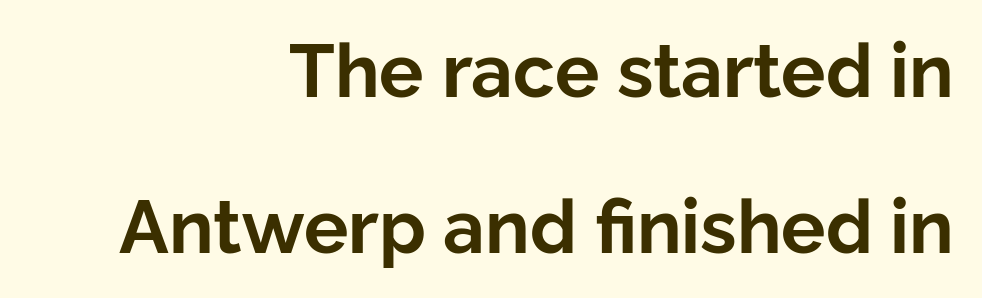
Compared with typical paragraphs, the rows here are farther apart. Look at the bottom of the vertical strokes: they stop flat, with no serifs. This sample has the flowing, uneven cadence of proportional lettering. The string is rendered with underlining switched off.
